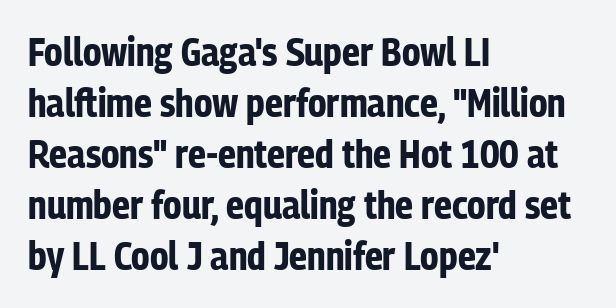
Q: Is the text bold? A: Yes.
Q: Is the text italic (slanted)? A: No, it is upright.
Q: Is the typeface a serif or a sans-serif typeface? A: Sans-serif.
Q: Is the text underlined? A: No.
Q: How is the paragraph aligned? A: Left-aligned.
Q: Is the spacing between letters normal or unusually wide? A: Normal.
Q: Is the spacing between lines tight, normal or loose? A: Normal.
Q: Width (condensed, normal, or wide)? A: Condensed.
Q: Stroke contrast? A: Low.
Q: x-height? A: Medium.
Q: Monospaced? A: No.
